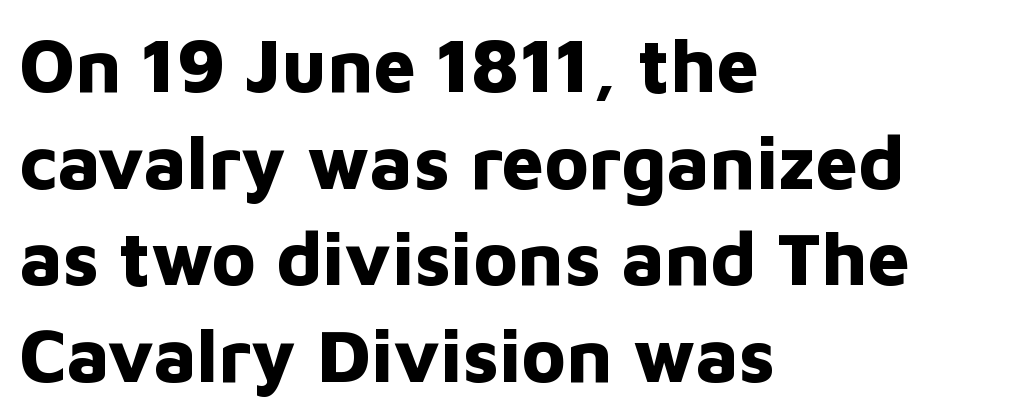
The image shows 75 px bold sans-serif type, upright; set left-aligned, normal line spacing (1.29x), normal letter spacing, not underlined; low stroke contrast and a medium x-height.
